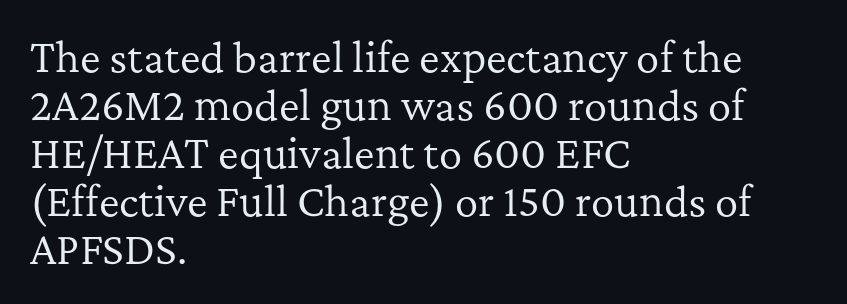
{"serif": "yes", "italic": "no", "bold": "no", "weight": "regular", "width": "normal", "stroke_contrast": "low", "x_height": "medium", "monospaced": "no", "underline": "no", "align": "left", "line_spacing_ratio": 1.23, "letter_spacing": "normal", "letter_spacing_em": 0.0, "glyph_px": 39}
